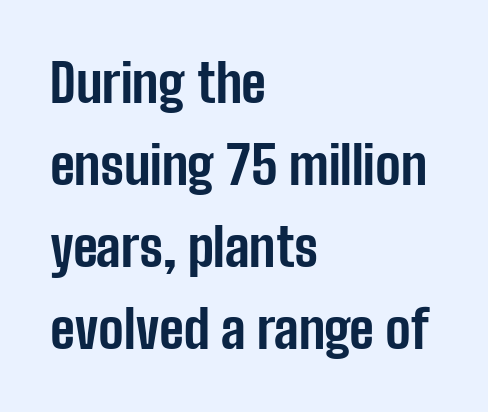
Q: Is the text bold? A: Yes.
Q: Is the text italic (slanted)? A: No, it is upright.
Q: Is the typeface a serif or a sans-serif typeface? A: Sans-serif.
Q: Is the text underlined? A: No.
Q: How is the paragraph aligned? A: Left-aligned.
Q: Is the spacing between letters normal or unusually wide? A: Normal.
Q: Is the spacing between lines tight, normal or loose? A: Normal.
Q: Width (condensed, normal, or wide)? A: Condensed.
Q: Stroke contrast? A: Low.
Q: x-height? A: Medium.
Q: Monospaced? A: No.
